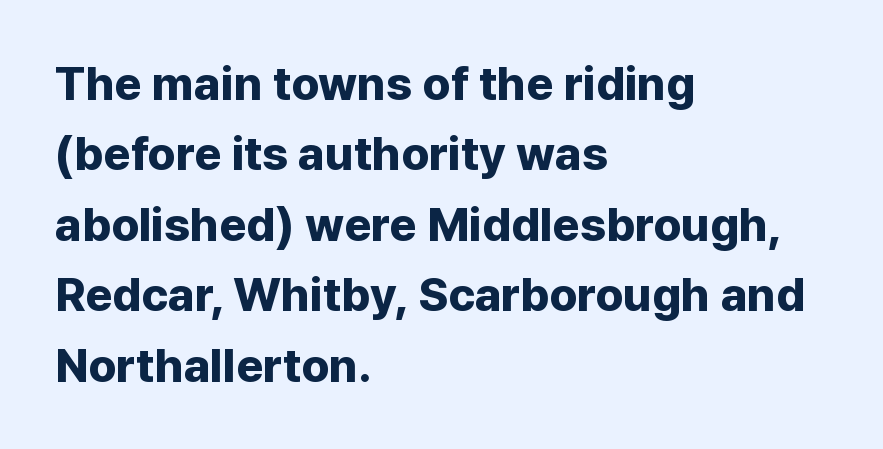
The image shows 47 px bold sans-serif type, upright; set left-aligned, normal line spacing (1.5x), normal letter spacing, not underlined; low stroke contrast and a medium x-height.
